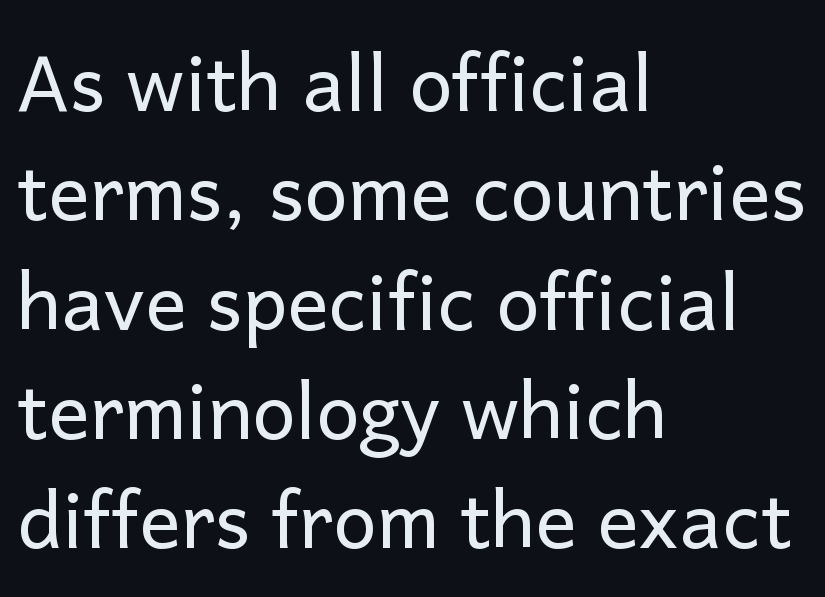
Q: Is the text bold? A: No.
Q: Is the text italic (slanted)? A: No, it is upright.
Q: Is the typeface a serif or a sans-serif typeface? A: Sans-serif.
Q: Is the text underlined? A: No.
Q: How is the paragraph aligned? A: Left-aligned.
Q: Is the spacing between letters normal or unusually wide? A: Normal.
Q: Is the spacing between lines tight, normal or loose? A: Normal.
Q: Width (condensed, normal, or wide)? A: Normal.
Q: Stroke contrast? A: Low.
Q: x-height? A: Medium.
Q: Monospaced? A: No.
